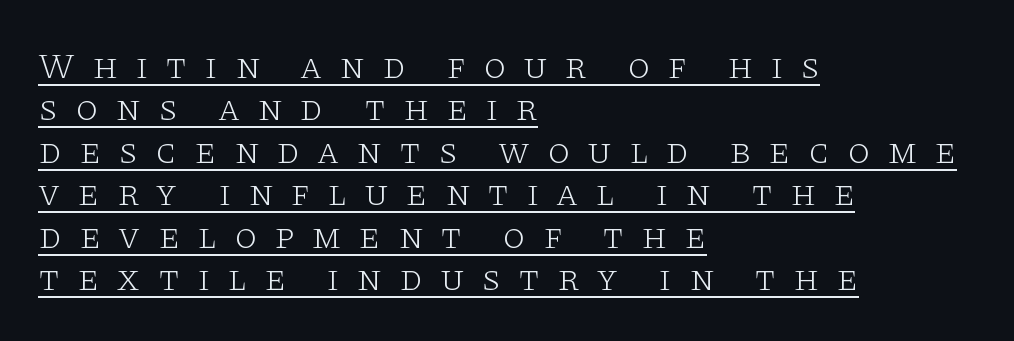
Caption: expanded tracking, letters set apart. Quick note: not italic, upright. Heaviness? Minimal to ordinary, like unemphasized prose. The letters advance in unequal steps, a hallmark of proportional type. A continuous stroke trails under the words, as in a hyperlink. Short and long lines alike share a common starting point at left.
